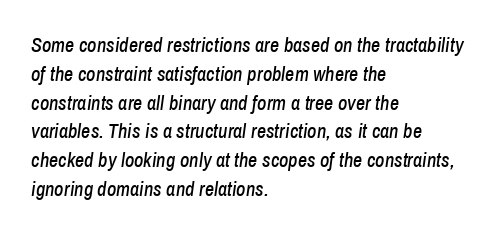
Designer's note — italics engaged. Underlining? Definitely not there. Visually the block forms a straight wall on the left and a jagged coastline on the right. Line spacing here is normal. The rendering keeps characters at their native spacing.
